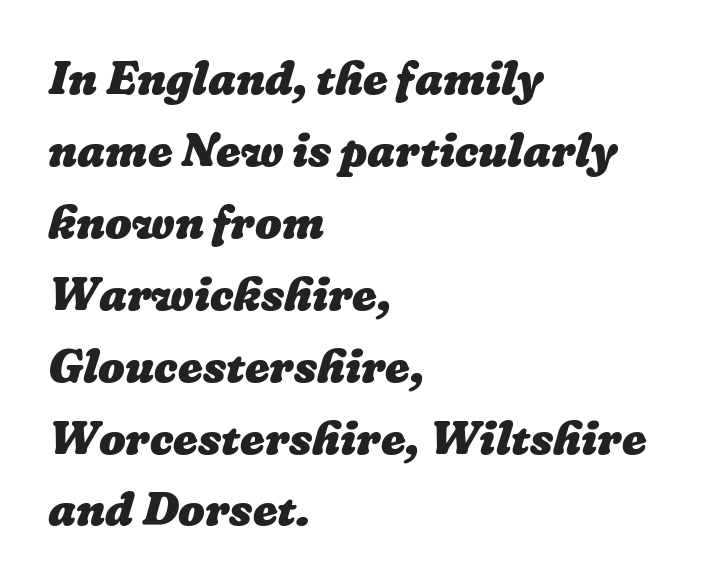
{"bold": "yes", "weight": "heavy", "width": "normal", "stroke_contrast": "low", "x_height": "medium", "monospaced": "no", "underline": "no", "align": "left", "line_spacing": "normal", "line_spacing_ratio": 1.53, "letter_spacing": "normal", "letter_spacing_em": 0.0, "glyph_px": 47}
